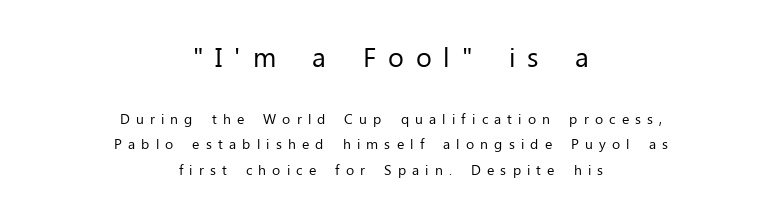
{"italic": "no", "bold": "no", "underline": "no", "align": "center", "line_spacing_ratio": 1.8, "letter_spacing": "wide", "letter_spacing_em": 0.44, "larger_block": "first", "size_ratio": 1.93, "glyph_px": 27}
